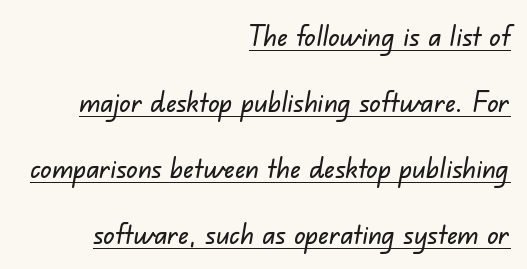
{"serif": "no", "width": "normal", "stroke_contrast": "low", "x_height": "small", "monospaced": "no", "underline": "yes", "align": "right", "line_spacing": "loose", "line_spacing_ratio": 2.36, "letter_spacing": "normal", "letter_spacing_em": 0.0, "glyph_px": 28}
